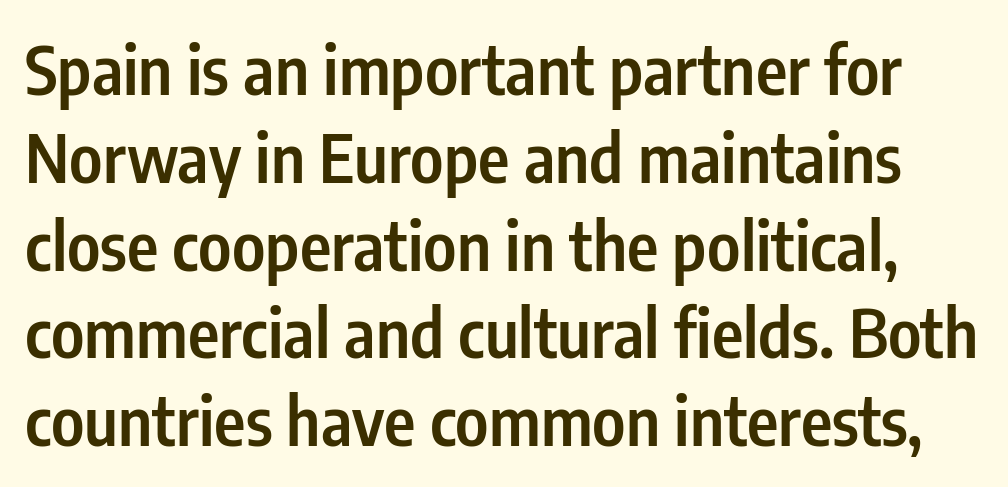
Q: Is the text bold? A: Semi-bold.
Q: Is the text italic (slanted)? A: No, it is upright.
Q: Is the typeface a serif or a sans-serif typeface? A: Sans-serif.
Q: Is the text underlined? A: No.
Q: Is the spacing between letters normal or unusually wide? A: Normal.
Q: Is the spacing between lines tight, normal or loose? A: Normal.
Q: Width (condensed, normal, or wide)? A: Condensed.
Q: Stroke contrast? A: Low.
Q: x-height? A: Medium.
Q: Monospaced? A: No.
